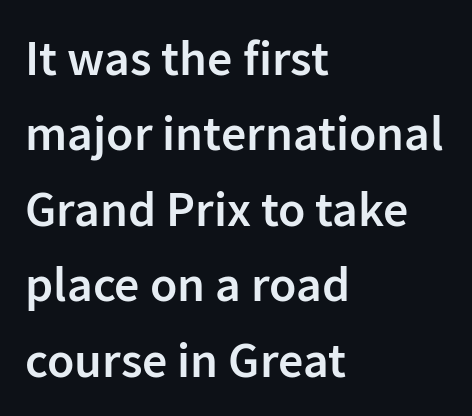
{"serif": "no", "italic": "no", "bold": "semi", "weight": "semibold", "width": "normal", "stroke_contrast": "low", "x_height": "medium", "monospaced": "no", "underline": "no", "align": "left", "line_spacing": "normal", "line_spacing_ratio": 1.51, "letter_spacing": "normal", "letter_spacing_em": 0.0, "glyph_px": 50}
